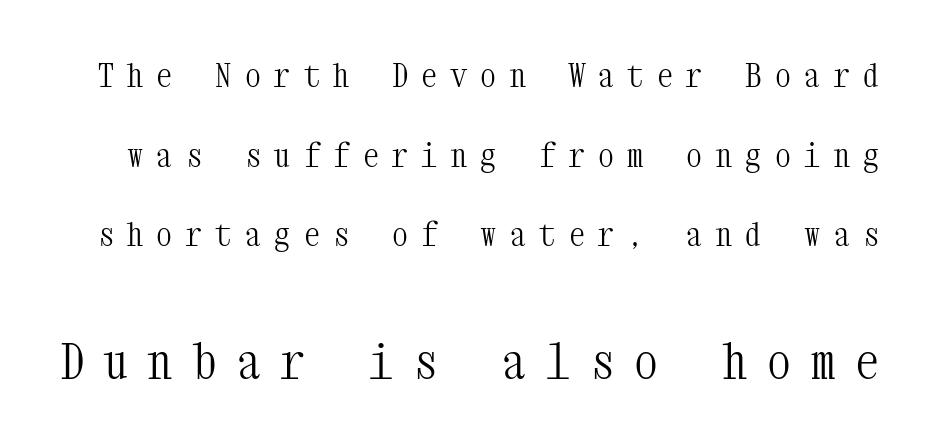
Reading top to bottom, the characters get bigger at the block break. Vertical stems look standard width or narrower in stroke. This sample uses a serif face. Tracking here is generous; glyphs stand well apart from one another. Every character here occupies the same horizontal width, giving the sample a typewriter-like rhythm.
